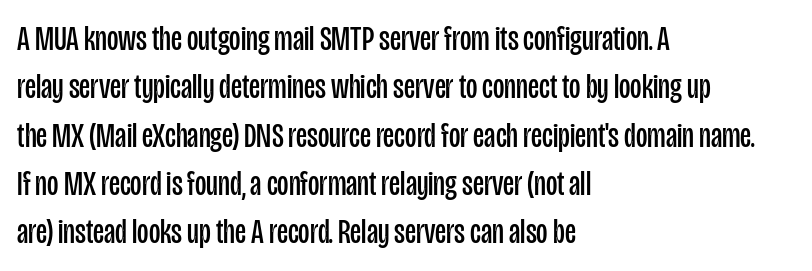
The image shows 35 px regular-weight, condensed sans-serif type, upright; set left-aligned, normal line spacing (1.38x), normal letter spacing, not underlined; low stroke contrast and a large x-height.
